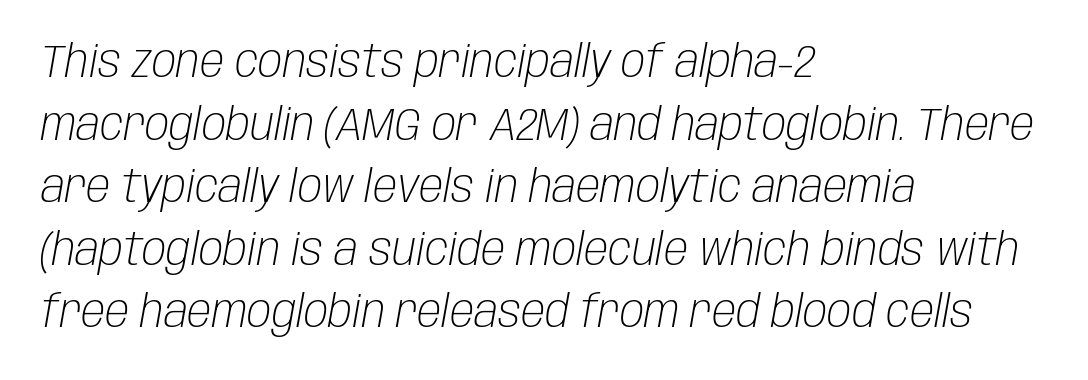
The image shows 45 px light, condensed type, italic (leaning right); set left-aligned, normal line spacing (1.39x), normal letter spacing, not underlined; low stroke contrast and a large x-height.
